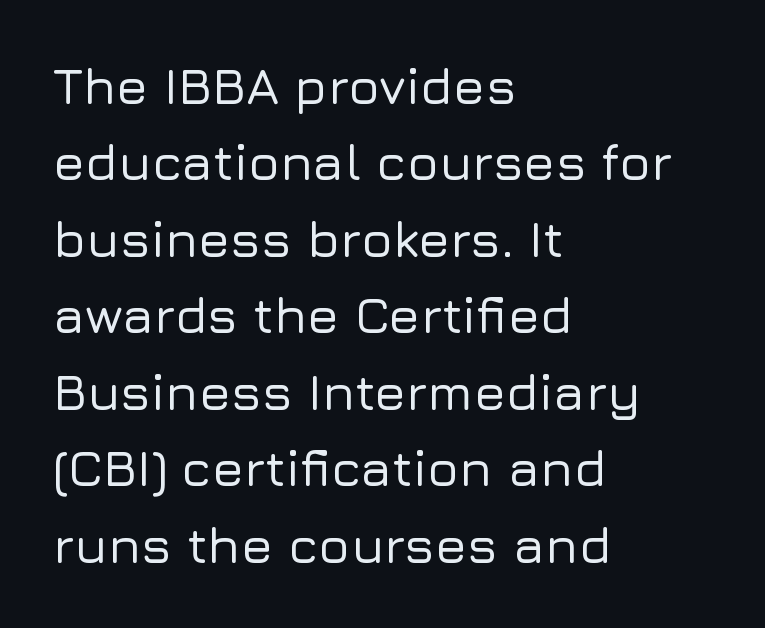
Q: Is the text italic (slanted)? A: No, it is upright.
Q: Is the typeface a serif or a sans-serif typeface? A: Sans-serif.
Q: Is the text underlined? A: No.
Q: How is the paragraph aligned? A: Left-aligned.
Q: Is the spacing between letters normal or unusually wide? A: Normal.
Q: Is the spacing between lines tight, normal or loose? A: Normal.
Q: Width (condensed, normal, or wide)? A: Normal.
Q: Stroke contrast? A: Low.
Q: x-height? A: Medium.
Q: Monospaced? A: No.
